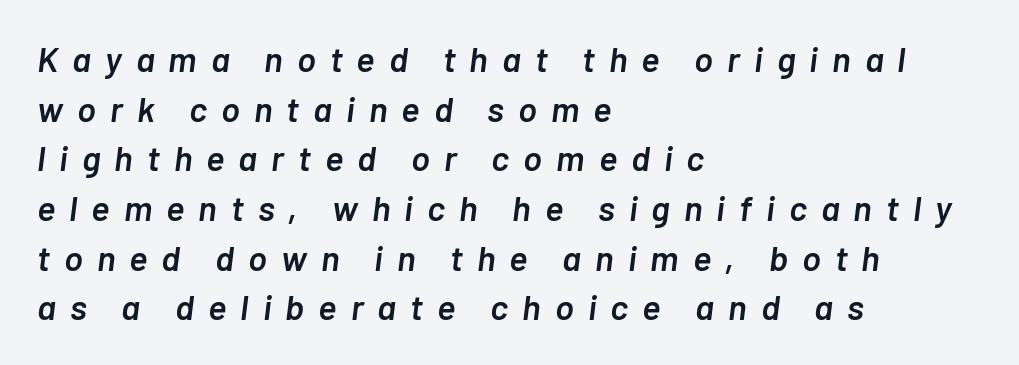
{"italic": "yes", "lean": "right", "slant_degrees": 7, "bold": "semi", "weight": "semibold", "width": "normal", "stroke_contrast": "low", "x_height": "medium", "monospaced": "no", "underline": "no", "align": "left", "line_spacing": "normal", "line_spacing_ratio": 1.42, "letter_spacing": "wide", "letter_spacing_em": 0.4, "glyph_px": 35}
